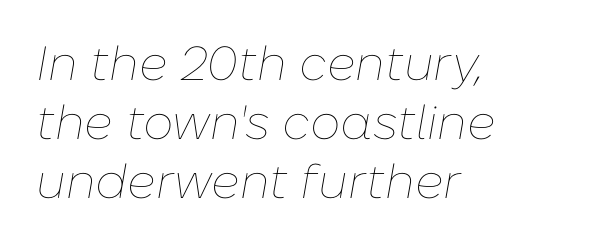
Horizontal alignment here is leftward, the default for most running prose. The letterforms sit at book weight or below. A typesetter would call this proportional, since set widths differ per character. Nobody touched the tracking dial on this one.
